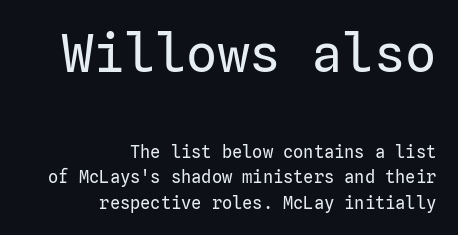
The image shows 52 px regular-weight sans-serif type, upright; set right-aligned, normal line spacing (1.49x), normal letter spacing, not underlined; the first (top) block is 3.06x larger; low stroke contrast and a medium x-height.
